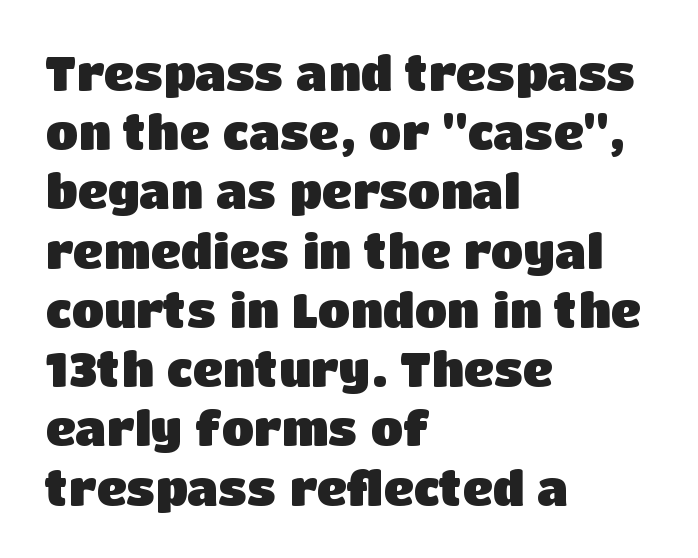
{"serif": "no", "italic": "no", "bold": "yes", "weight": "heavy", "width": "normal", "stroke_contrast": "low", "x_height": "large", "monospaced": "no", "underline": "no", "align": "left", "line_spacing": "normal", "line_spacing_ratio": 1.26, "letter_spacing": "normal", "letter_spacing_em": 0.0, "glyph_px": 47}
